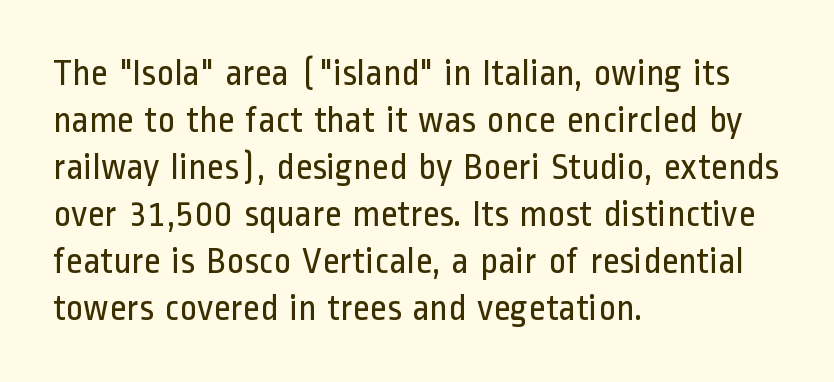
What kind of face is this? One without serifs — a sans. Compared with typical paragraphs, the rows here are spaced about the same. The string is rendered with underlining switched off. Notice how the passage keeps a crisp vertical edge on the left only. Think of a printed novel: that variable character pitch is what you see here.
